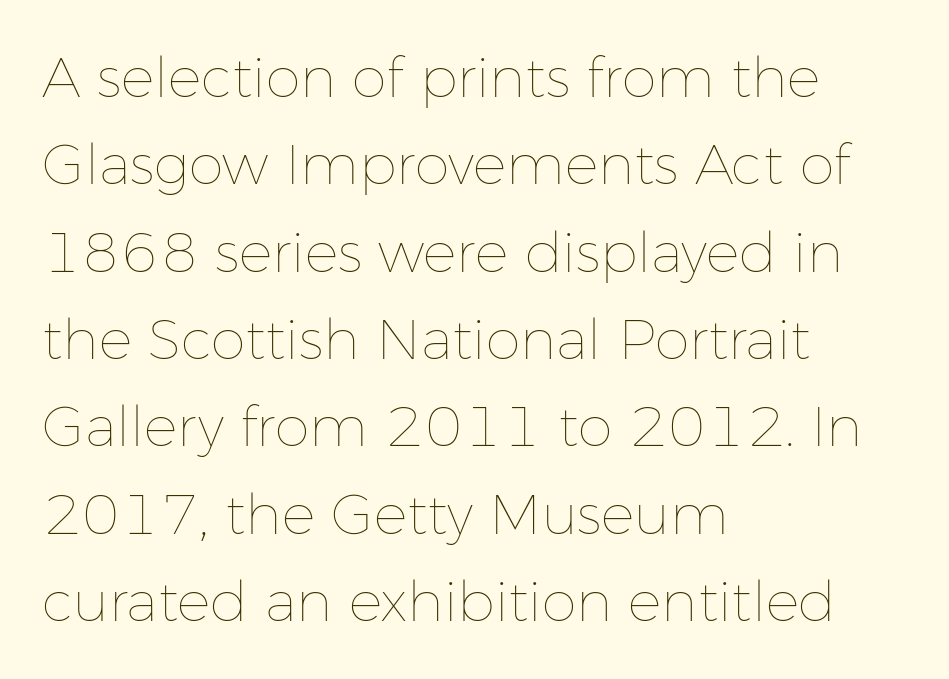
The image shows 56 px thin type, upright; set left-aligned, normal line spacing (1.56x), normal letter spacing, not underlined; low stroke contrast and a medium x-height.
